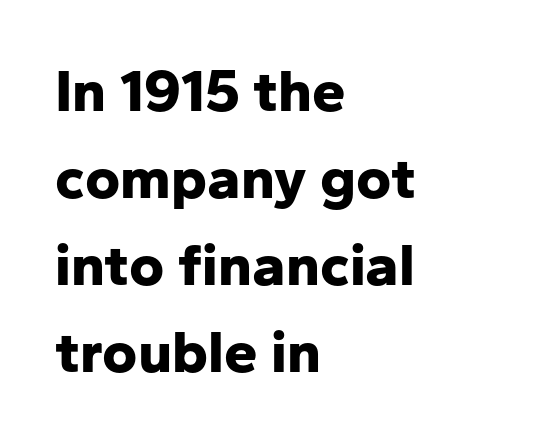
The glyphs have the mass of a bold cut. One glance says typical: line gaps are just what's usual. Do the letters lean? They stand straight. Every row of glyphs begins at an identical x-position on the left. Decoration check: the copy has no underline. The letters advance in unequal steps, a hallmark of proportional type.
